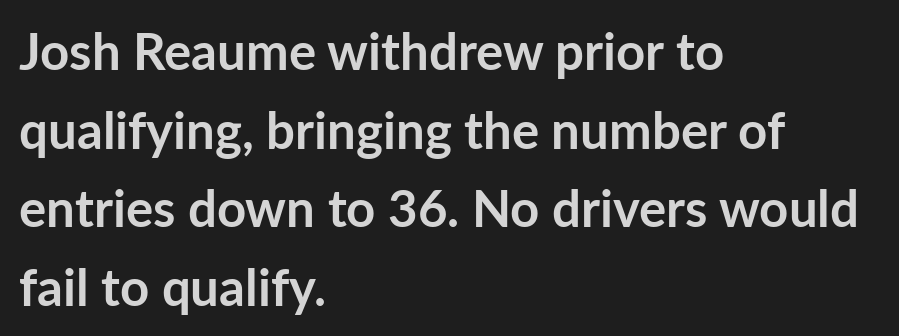
{"serif": "no", "italic": "no", "bold": "yes", "weight": "semibold", "width": "normal", "stroke_contrast": "low", "x_height": "medium", "monospaced": "no", "underline": "no", "align": "left", "line_spacing": "normal", "line_spacing_ratio": 1.54, "letter_spacing": "normal", "letter_spacing_em": 0.0, "glyph_px": 51}
